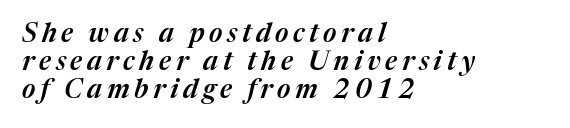
The paragraph shown leans on its left margin. Each row of text sits above clean, open space. Every character sits at an angle, as italics do. In terms of leading, this rendering errs on the cramped side.
